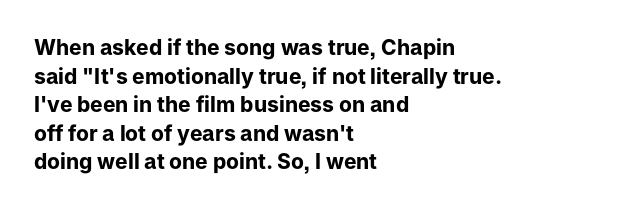
Notice how descenders clear the ascenders below comfortably — that's standard leading. Clear beneath every line of the passage. These lines are set flush left with a ragged right edge. The type sits square on the baseline with zero lean. Each word holds together tightly as a unit, with standard inter-letter gaps.
